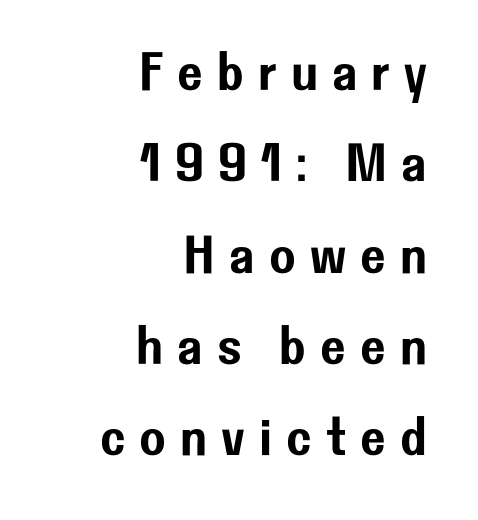
The space directly below the letters is spotless. This sample has the flowing, uneven cadence of proportional lettering. The leading is moderate, giving the passage an even texture. The text block is weighted toward the right margin, trailing off unevenly leftward.
